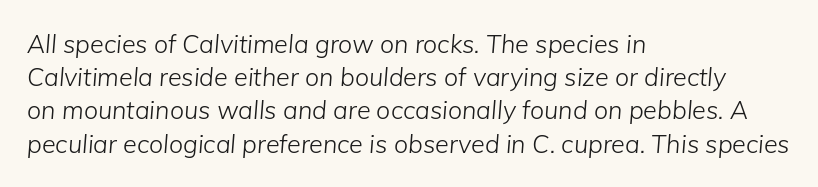
Decoration check: the copy has no underline. The space between consecutive lines is moderate. Would a proofreader flag this as italicized? Yes. A typesetter would call this zero additional tracking. The typesetter chose a ragged-right arrangement here. Ink coverage per letter is moderate at most.
